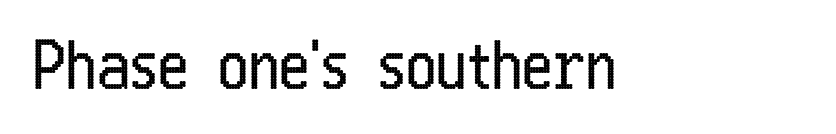
The image shows 66 px regular-weight, condensed sans-serif type, upright; set normal letter spacing, not underlined; low stroke contrast and a medium x-height.
